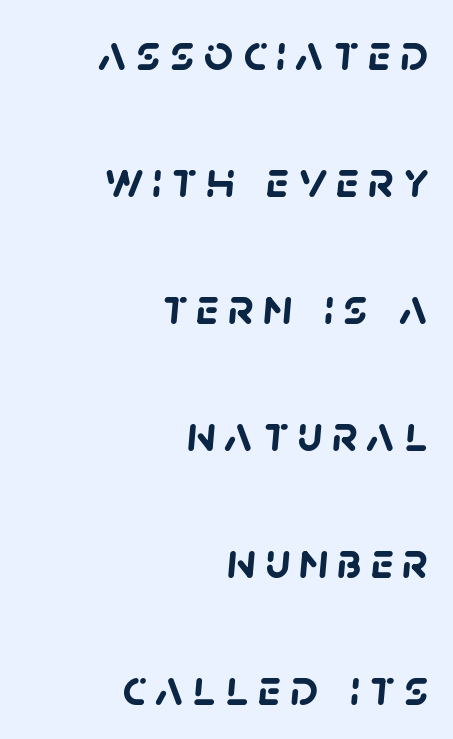
The image shows 51 px semibold sans-serif type; set right-aligned, loose line spacing (2.49x), not underlined; low stroke contrast and a large x-height.
